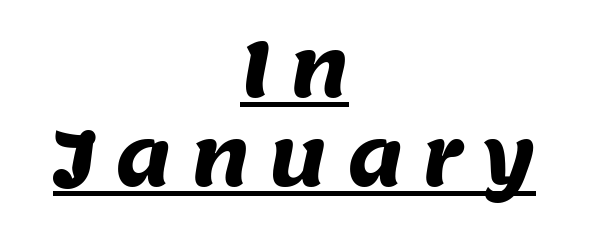
The image shows 77 px sans-serif type; set centered, tight line spacing (1.15x), unusually wide letter spacing (+0.25 em), underlined; medium stroke contrast and a large x-height.
